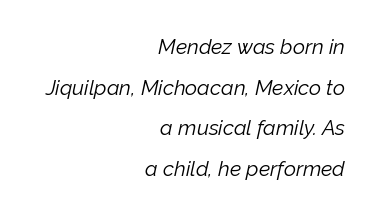
Reading down the column, the eye jumps a long way to each next line. Letters have the restrained weight of plain body copy at most. These lines were composed using italics. In terms of letterspacing, this is plain default setting. The rag falls on the left side of this text block. The space directly below the letters is spotless.
